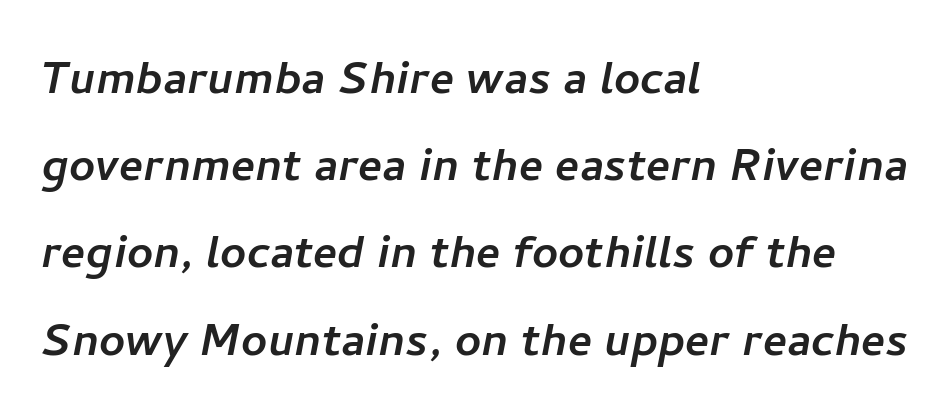
Q: Is the typeface a serif or a sans-serif typeface? A: Sans-serif.
Q: Is the text underlined? A: No.
Q: How is the paragraph aligned? A: Left-aligned.
Q: Is the spacing between letters normal or unusually wide? A: Normal.
Q: Is the spacing between lines tight, normal or loose? A: Normal.
Q: Width (condensed, normal, or wide)? A: Normal.
Q: Stroke contrast? A: Low.
Q: x-height? A: Medium.
Q: Monospaced? A: No.
